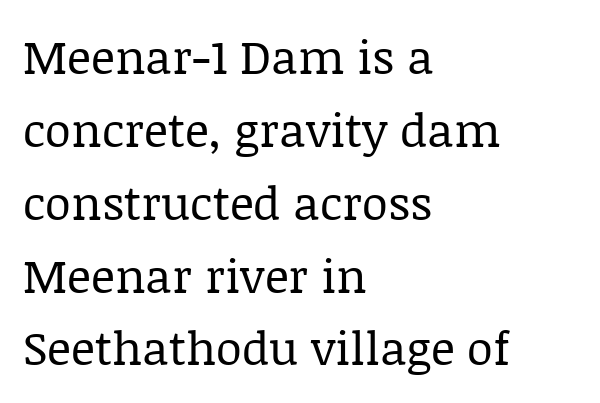
{"serif": "yes", "italic": "no", "bold": "no", "weight": "regular", "width": "normal", "stroke_contrast": "low", "x_height": "large", "monospaced": "no", "underline": "no", "align": "left", "line_spacing": "normal", "line_spacing_ratio": 1.55, "letter_spacing": "normal", "letter_spacing_em": 0.0, "glyph_px": 47}
